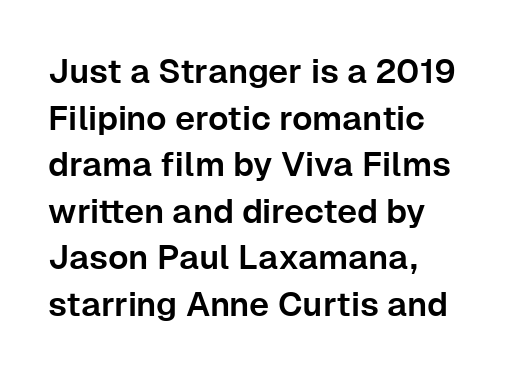
Horizontal alignment here is leftward, the default for most running prose. Interline gaps are of average width in this sample. Italic: no, the glyphs are upright roman. The typeface chosen for these lines omits serifs. Here the designer chose a conventional face with non-uniform glyph widths.
